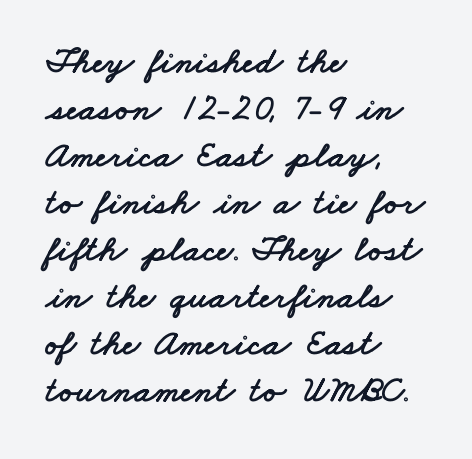
Q: Is the typeface a serif or a sans-serif typeface? A: Sans-serif.
Q: Is the text underlined? A: No.
Q: How is the paragraph aligned? A: Left-aligned.
Q: Is the spacing between letters normal or unusually wide? A: Normal.
Q: Is the spacing between lines tight, normal or loose? A: Normal.
Q: Width (condensed, normal, or wide)? A: Wide.
Q: Stroke contrast? A: Low.
Q: x-height? A: Small.
Q: Monospaced? A: No.
